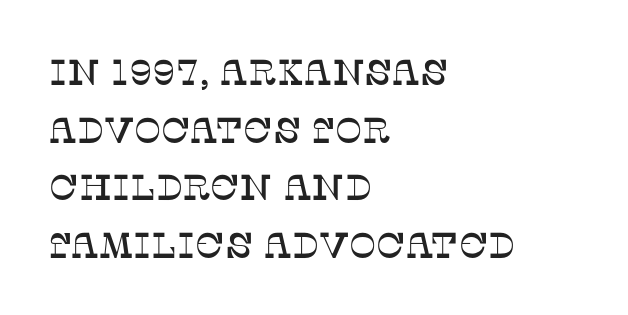
The image shows 36 px serif type, upright; set left-aligned, normal line spacing (1.6x), normal letter spacing, not underlined; low stroke contrast and a large x-height.
